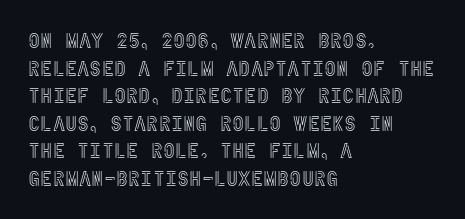
The image shows 21 px text type, upright; set left-aligned, normal line spacing (1.31x), normal letter spacing, not underlined.
